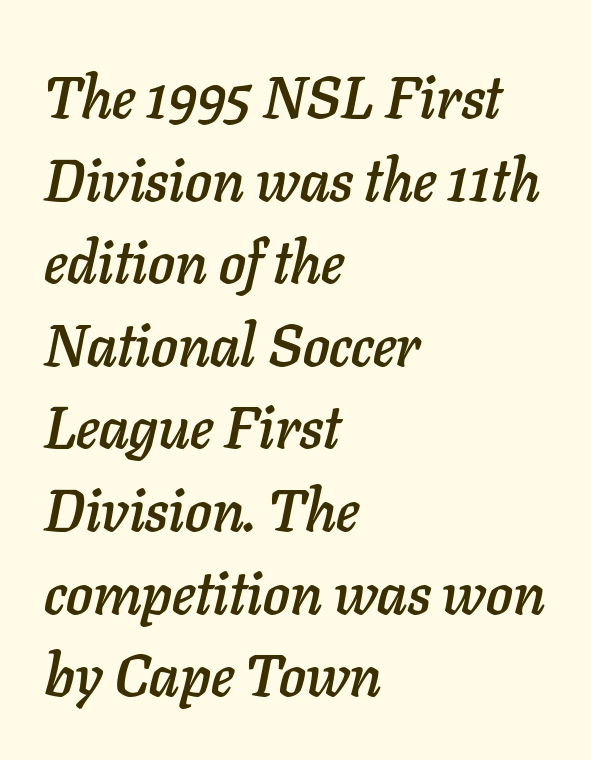
The image shows 59 px text type, italic (leaning right); set left-aligned, normal line spacing (1.4x), normal letter spacing, not underlined; low stroke contrast and a medium x-height.
